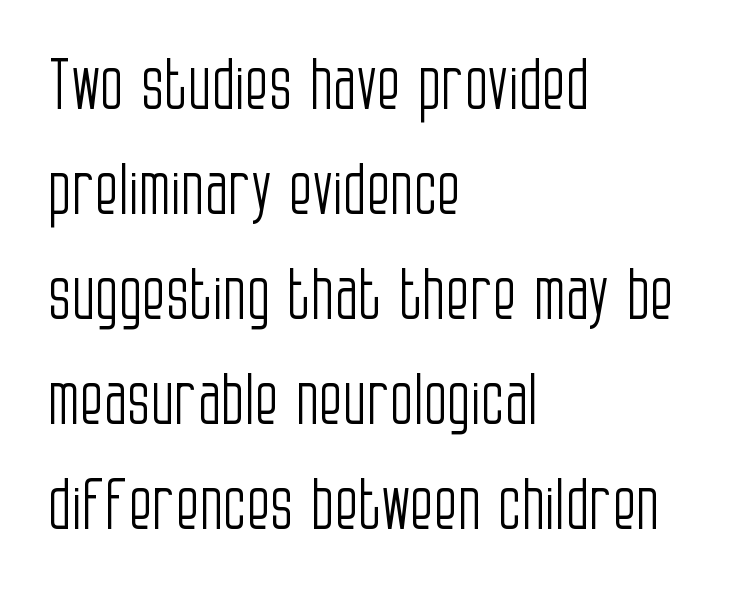
{"serif": "no", "italic": "no", "bold": "no", "weight": "light", "width": "condensed", "stroke_contrast": "low", "x_height": "large", "monospaced": "no", "underline": "no", "align": "left", "line_spacing": "normal", "line_spacing_ratio": 1.52, "letter_spacing": "normal", "letter_spacing_em": 0.0, "glyph_px": 69}
